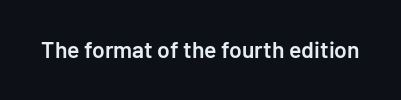
No extra tracking has been applied to these lines. The area under the type is left untouched. Weight: semibold (demi). If you drew a line through each stem, it would be perfectly vertical.
